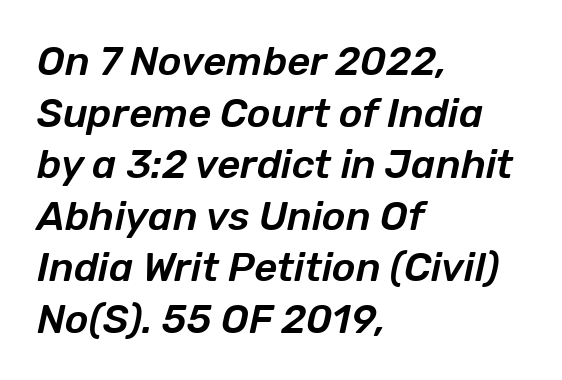
The image shows 40 px text type, italic (leaning right); set left-aligned, normal line spacing (1.29x), normal letter spacing, not underlined; low stroke contrast and a medium x-height.
